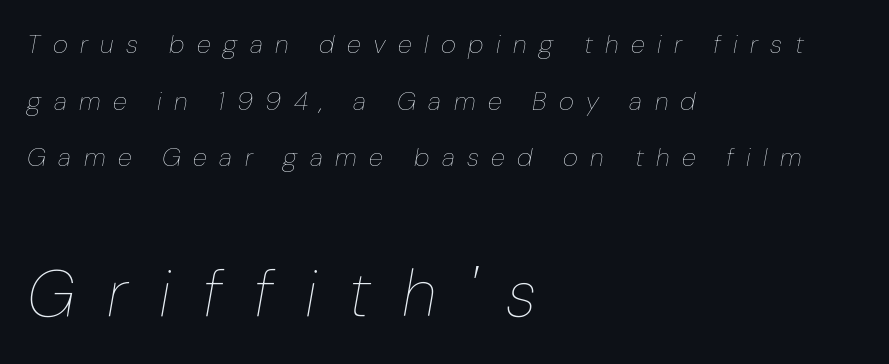
{"italic": "yes", "lean": "right", "slant_degrees": 10, "bold": "no", "weight": "thin", "width": "normal", "stroke_contrast": "low", "x_height": "medium", "monospaced": "no", "underline": "no", "align": "left", "line_spacing": "loose", "line_spacing_ratio": 2.18, "letter_spacing": "wide", "letter_spacing_em": 0.48, "larger_block": "second", "size_ratio": 2.54, "glyph_px": 66}
